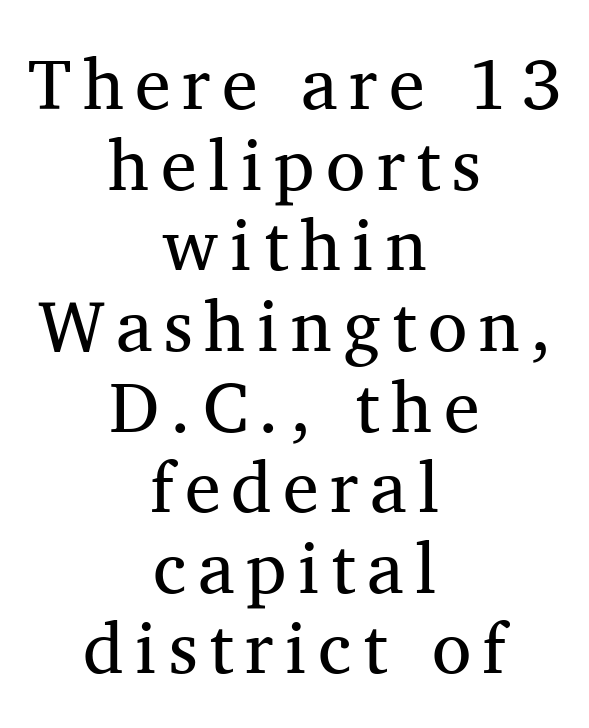
Q: Is the text bold? A: No.
Q: Is the text italic (slanted)? A: No, it is upright.
Q: Is the typeface a serif or a sans-serif typeface? A: Serif.
Q: Is the text underlined? A: No.
Q: How is the paragraph aligned? A: Centered.
Q: Is the spacing between lines tight, normal or loose? A: Tight.
Q: Width (condensed, normal, or wide)? A: Normal.
Q: Stroke contrast? A: Medium.
Q: x-height? A: Medium.
Q: Monospaced? A: No.
